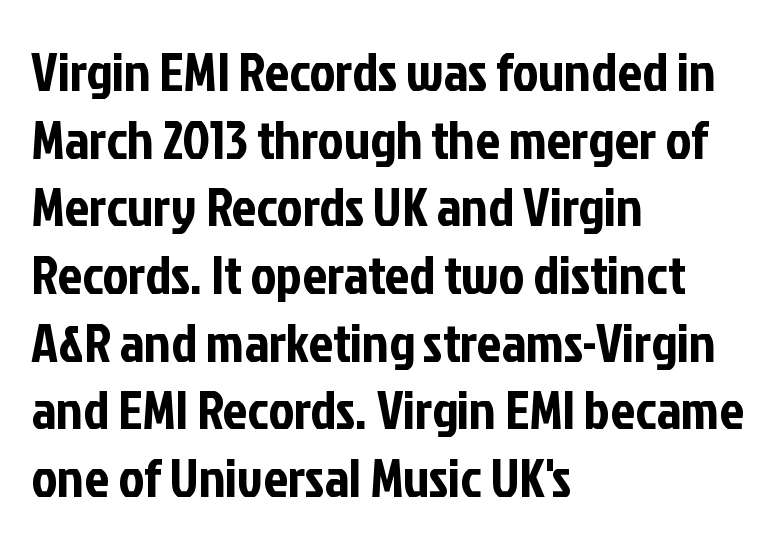
Q: Is the text italic (slanted)? A: No, it is upright.
Q: Is the typeface a serif or a sans-serif typeface? A: Sans-serif.
Q: Is the text underlined? A: No.
Q: How is the paragraph aligned? A: Left-aligned.
Q: Is the spacing between letters normal or unusually wide? A: Normal.
Q: Width (condensed, normal, or wide)? A: Condensed.
Q: Stroke contrast? A: Low.
Q: x-height? A: Medium.
Q: Monospaced? A: No.
